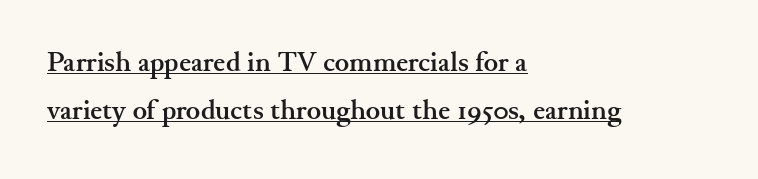
Q: Is the text bold? A: Yes.
Q: Is the text italic (slanted)? A: No, it is upright.
Q: Is the text underlined? A: Yes.
Q: How is the paragraph aligned? A: Left-aligned.
Q: Is the spacing between letters normal or unusually wide? A: Normal.
